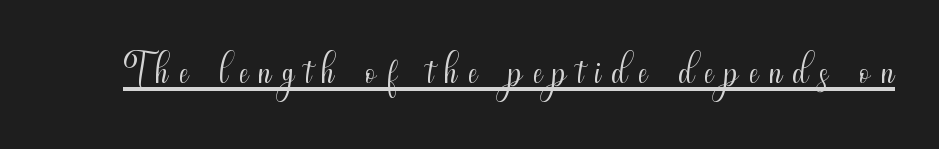
No letter is thick-stroked: the sample isn't bold. Note: no serifs on the glyphs. The rendering uses the underline text-decoration. These lines are rendered in a variable-pitch font.
